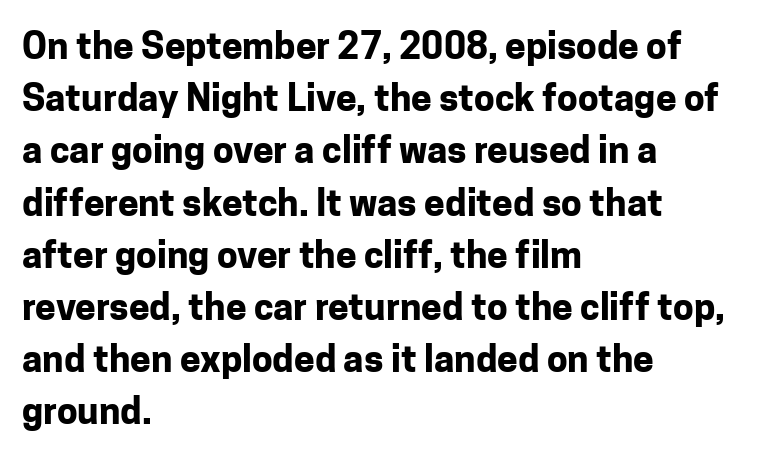
The image shows 37 px bold sans-serif type, upright; set left-aligned, normal line spacing (1.41x), normal letter spacing, not underlined; low stroke contrast and a medium x-height.
